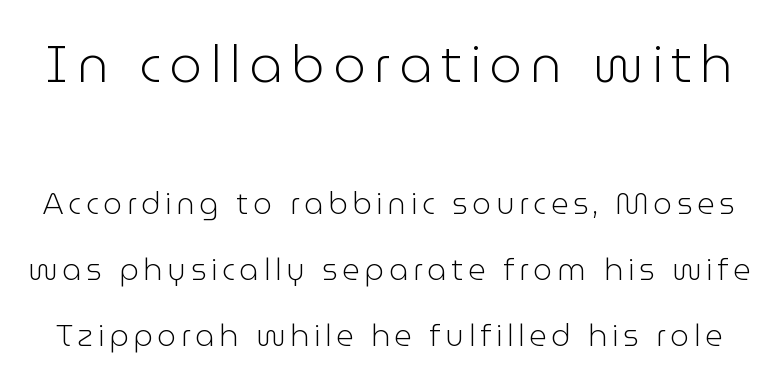
The image shows 52 px light sans-serif type, upright; set loose line spacing (2.21x), not underlined; the first (top) block is 1.73x larger; low stroke contrast and a medium x-height.
